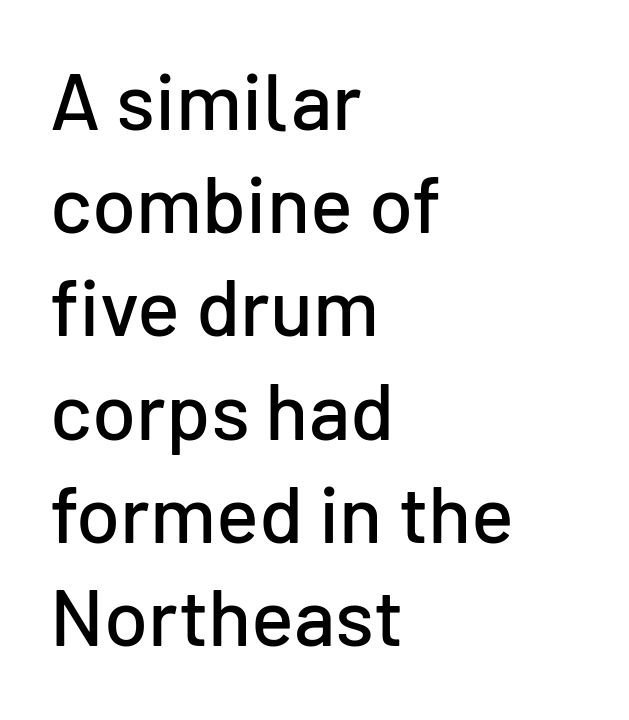
The image shows 80 px sans-serif type, upright; set left-aligned, normal line spacing (1.29x), normal letter spacing, not underlined; low stroke contrast and a medium x-height.
